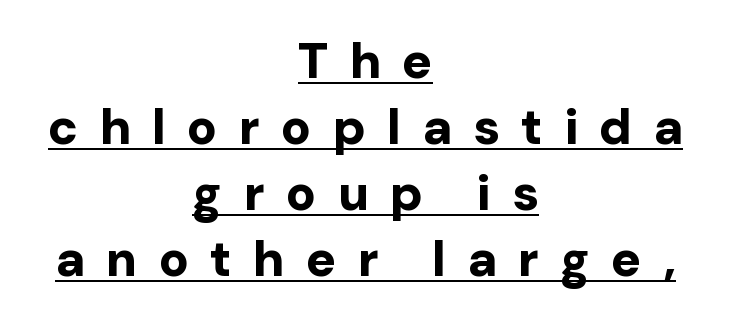
Notice how thick the strokes are: this is what a full bold looks like. The rows are spaced the way most documents space them. This is underlined copy, the kind a proofreader might mark for attention. Is this a fixed-width face? No — the glyphs have proportional, varying widths. Caption: expanded tracking, letters set apart. These lines are centered, leaving both edges ragged.
